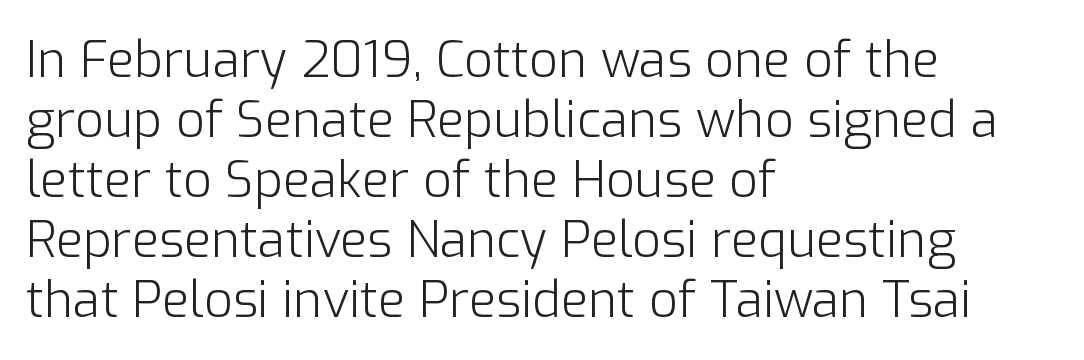
{"serif": "no", "italic": "no", "bold": "no", "weight": "light", "width": "normal", "stroke_contrast": "low", "x_height": "medium", "monospaced": "no", "underline": "no", "align": "left", "line_spacing_ratio": 1.2, "letter_spacing": "normal", "letter_spacing_em": 0.0, "glyph_px": 50}
